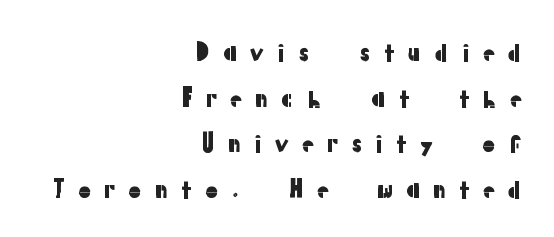
The image shows 25 px text type, upright; set right-aligned, line spacing 1.83x, unusually wide letter spacing (+0.45 em), not underlined.
